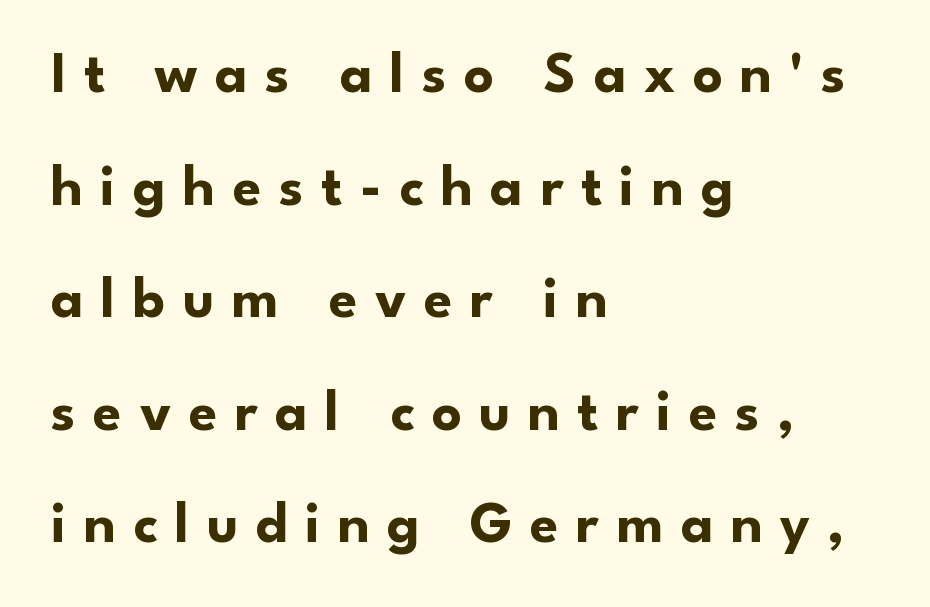
{"serif": "no", "italic": "no", "bold": "yes", "weight": "bold", "width": "normal", "stroke_contrast": "low", "x_height": "small", "monospaced": "no", "underline": "no", "align": "left", "line_spacing": "loose", "line_spacing_ratio": 1.94, "letter_spacing": "wide", "letter_spacing_em": 0.3, "glyph_px": 58}
